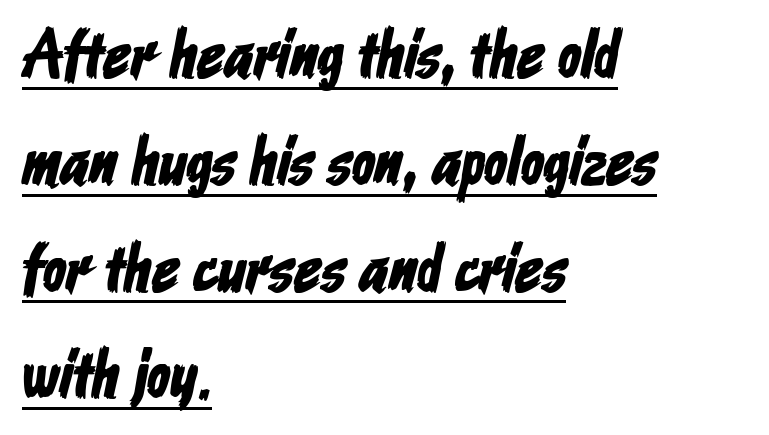
{"serif": "no", "width": "condensed", "stroke_contrast": "low", "x_height": "medium", "monospaced": "no", "underline": "yes", "align": "left", "line_spacing": "normal", "line_spacing_ratio": 1.57, "letter_spacing": "normal", "letter_spacing_em": 0.0, "glyph_px": 68}
